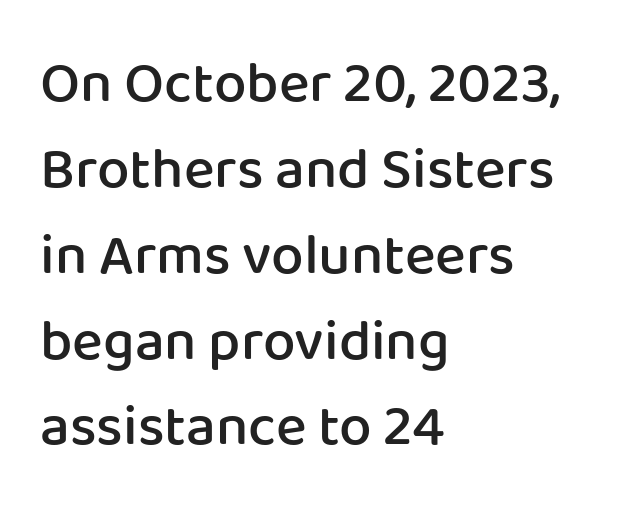
The image shows 58 px semibold sans-serif type, upright; set left-aligned, normal line spacing (1.48x), normal letter spacing, not underlined; low stroke contrast and a medium x-height.
